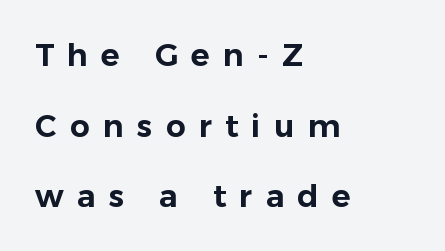
Honestly, the rows look like they've been pulled way apart. These lines are composed in type without serifs. Which margin do the lines hug? The left one — the right edge is uneven. Note the varied advance widths — an 'i' is clearly narrower than an 'm'. It's the straight-up-and-down kind of type.
